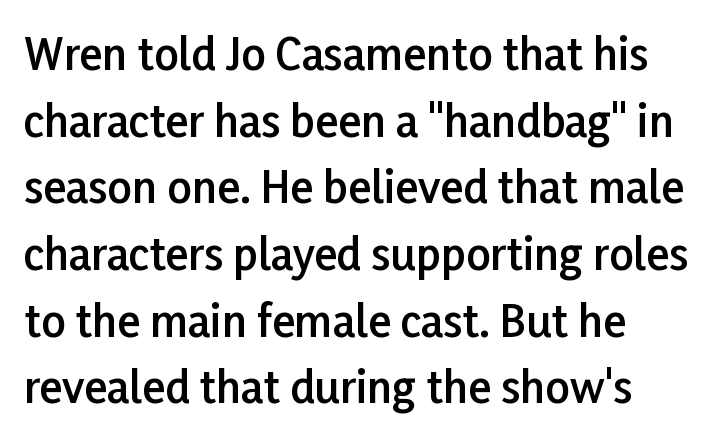
Q: Is the text bold? A: Semi-bold.
Q: Is the text italic (slanted)? A: No, it is upright.
Q: Is the typeface a serif or a sans-serif typeface? A: Sans-serif.
Q: Is the text underlined? A: No.
Q: How is the paragraph aligned? A: Left-aligned.
Q: Is the spacing between letters normal or unusually wide? A: Normal.
Q: Is the spacing between lines tight, normal or loose? A: Normal.
Q: Width (condensed, normal, or wide)? A: Normal.
Q: Stroke contrast? A: Low.
Q: x-height? A: Medium.
Q: Monospaced? A: No.
